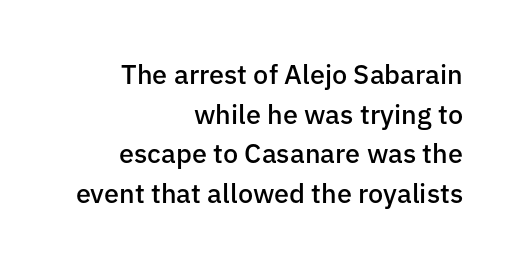
Q: Is the text bold? A: Semi-bold.
Q: Is the text italic (slanted)? A: No, it is upright.
Q: Is the text underlined? A: No.
Q: How is the paragraph aligned? A: Right-aligned.
Q: Is the spacing between letters normal or unusually wide? A: Normal.
Q: Is the spacing between lines tight, normal or loose? A: Normal.
